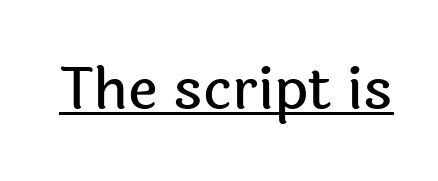
The image shows 58 px sans-serif type, upright; set normal letter spacing, underlined; a medium x-height.
